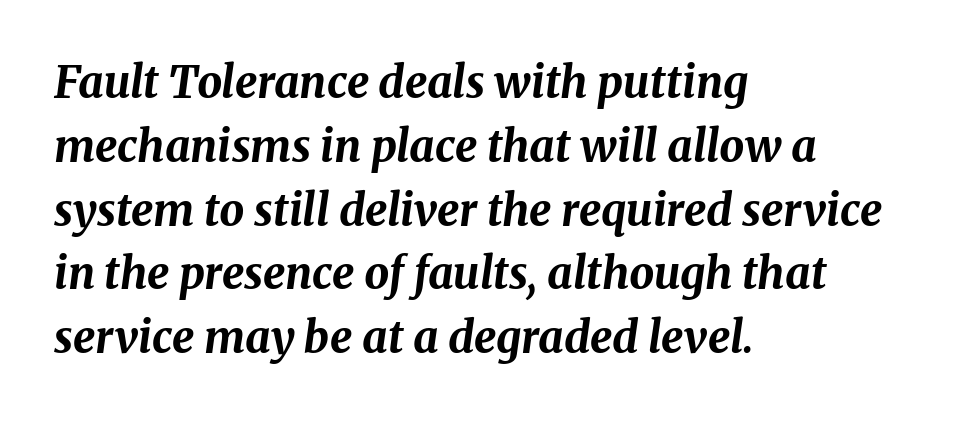
{"italic": "yes", "lean": "right", "slant_degrees": 8, "bold": "yes", "weight": "bold", "width": "normal", "stroke_contrast": "medium", "x_height": "medium", "monospaced": "no", "underline": "no", "align": "left", "line_spacing": "normal", "line_spacing_ratio": 1.45, "letter_spacing": "normal", "letter_spacing_em": 0.0, "glyph_px": 44}
